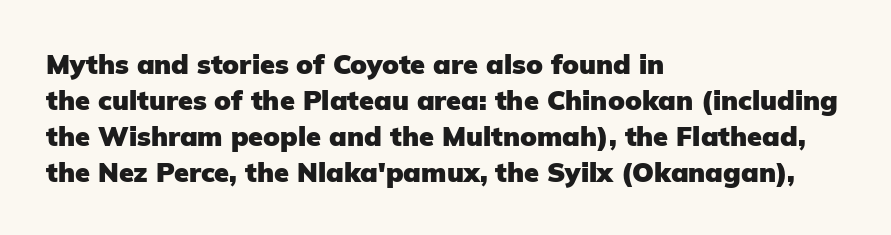
The image shows 27 px bold type, upright; set left-aligned, normal line spacing (1.33x), normal letter spacing, not underlined.
